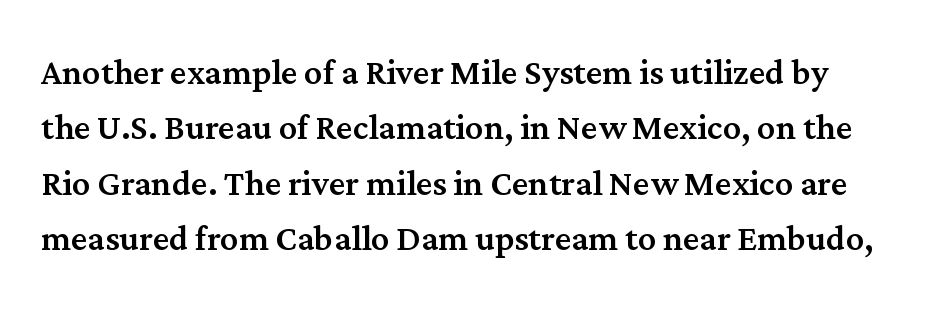
{"serif": "yes", "italic": "no", "width": "normal", "stroke_contrast": "medium", "x_height": "medium", "monospaced": "no", "underline": "no", "line_spacing_ratio": 1.23, "letter_spacing": "normal", "letter_spacing_em": 0.0, "glyph_px": 45}
